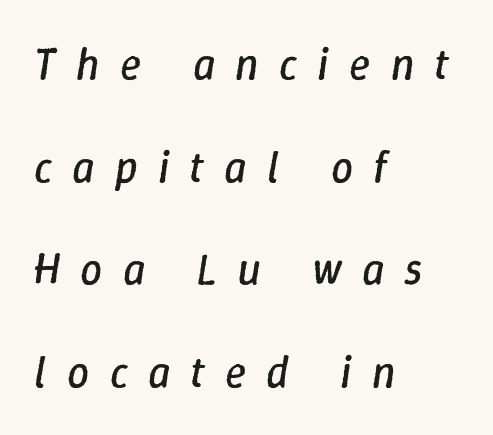
Looking at the ascenders, they clearly lean. Does extra space separate the letters? Yes, quite a lot of it. The lines are quadded left. Note the varied advance widths — an 'i' is clearly narrower than an 'm'. Letters have the restrained weight of plain body copy at most.
